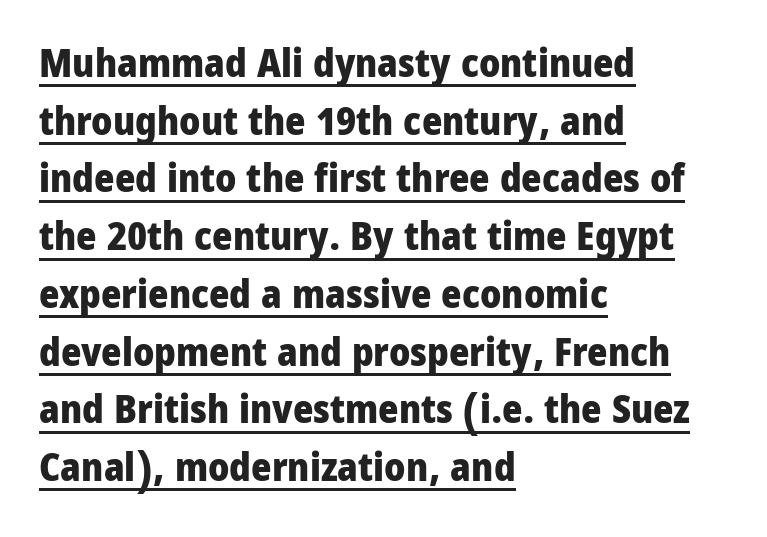
The image shows 39 px heavy, condensed sans-serif type, upright; set left-aligned, normal line spacing (1.48x), normal letter spacing, underlined; low stroke contrast and a large x-height.
